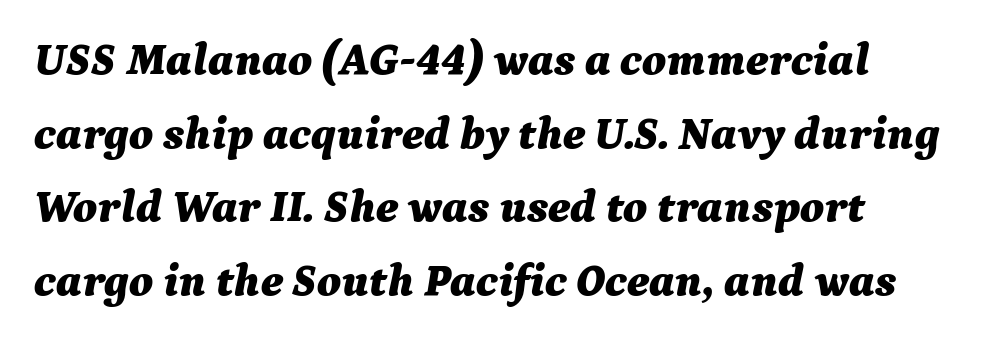
{"italic": "yes", "lean": "right", "slant_degrees": 9, "bold": "yes", "weight": "bold", "width": "normal", "stroke_contrast": "medium", "x_height": "medium", "monospaced": "no", "underline": "no", "align": "left", "line_spacing": "normal", "line_spacing_ratio": 1.6, "letter_spacing": "normal", "letter_spacing_em": 0.0, "glyph_px": 46}
